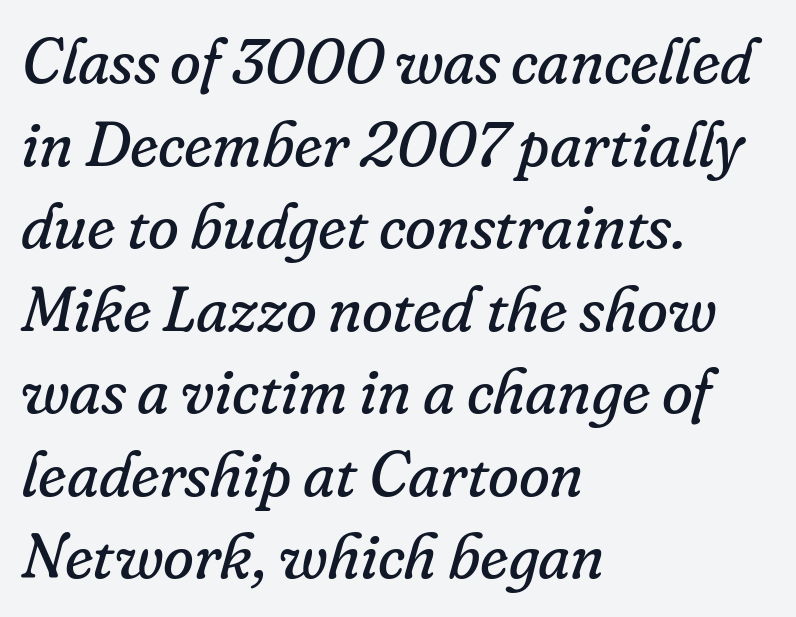
Visually the block forms a straight wall on the left and a jagged coastline on the right. Little horizontal feet cap the strokes, marking this as serif type. The string is rendered with underlining switched off. Do the characters align in a grid? No, the font is proportional.
